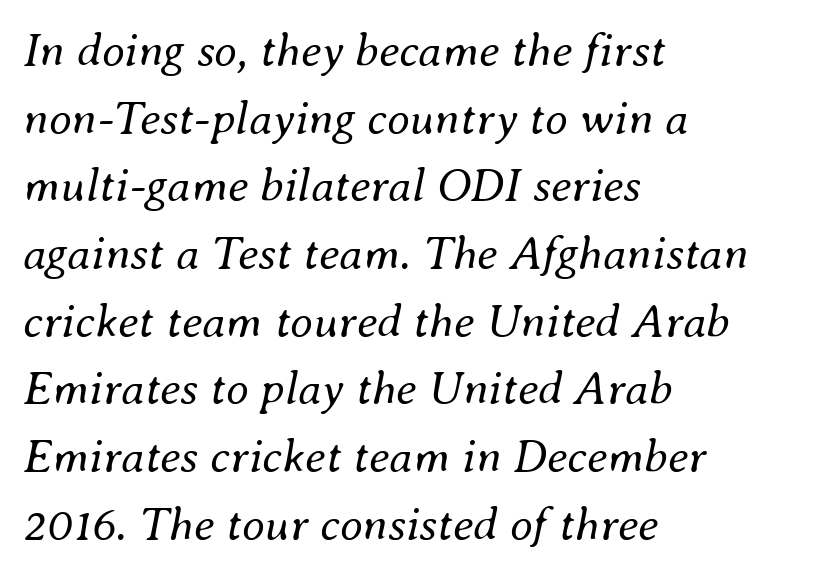
The image shows 47 px regular-weight type, italic (leaning right); set left-aligned, normal line spacing (1.44x), normal letter spacing, not underlined; medium stroke contrast and a small x-height.
